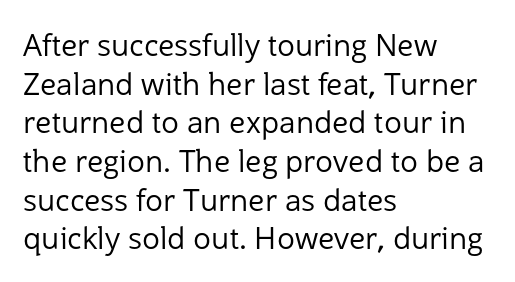
The image shows 30 px regular-weight sans-serif type, upright; set left-aligned, normal line spacing (1.29x), normal letter spacing, not underlined; low stroke contrast and a medium x-height.
